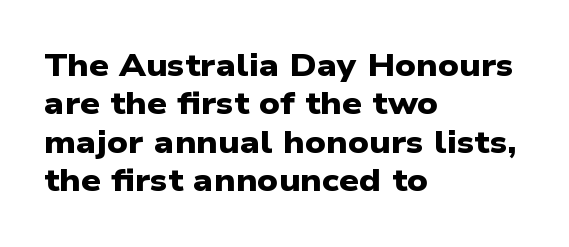
{"serif": "no", "bold": "yes", "weight": "heavy", "width": "wide", "stroke_contrast": "low", "x_height": "medium", "monospaced": "no", "underline": "no", "align": "left", "line_spacing_ratio": 1.24, "letter_spacing": "normal", "letter_spacing_em": 0.0, "glyph_px": 31}
